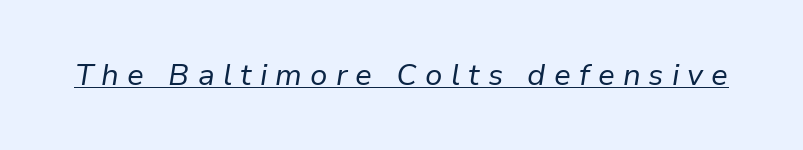
Q: Is the text bold? A: No.
Q: Is the text italic (slanted)? A: Yes, it leans right by about 9 degrees.
Q: Is the text underlined? A: Yes.
Q: Is the spacing between letters normal or unusually wide? A: Unusually wide.
Q: Width (condensed, normal, or wide)? A: Normal.
Q: Stroke contrast? A: Low.
Q: x-height? A: Medium.
Q: Monospaced? A: No.
